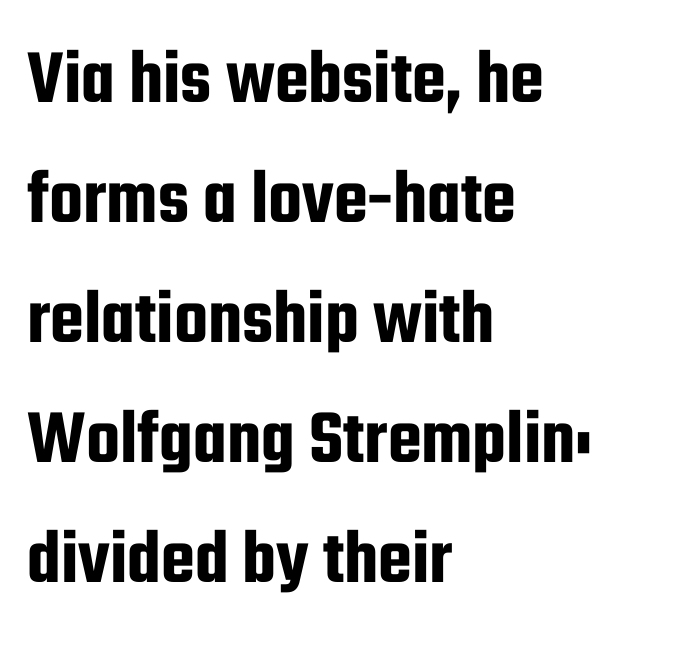
Q: Is the text italic (slanted)? A: No, it is upright.
Q: Is the typeface a serif or a sans-serif typeface? A: Sans-serif.
Q: Is the text underlined? A: No.
Q: How is the paragraph aligned? A: Left-aligned.
Q: Is the spacing between letters normal or unusually wide? A: Normal.
Q: Is the spacing between lines tight, normal or loose? A: Normal.
Q: Width (condensed, normal, or wide)? A: Condensed.
Q: Stroke contrast? A: Low.
Q: x-height? A: Medium.
Q: Monospaced? A: No.
